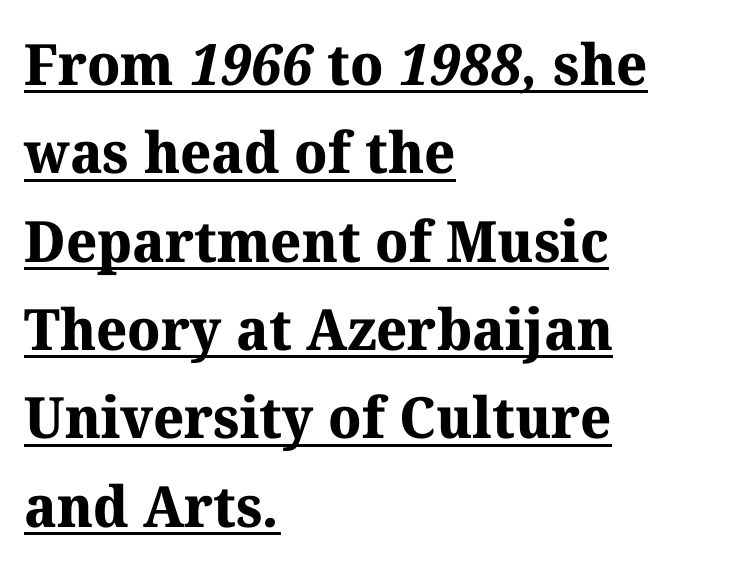
Q: Is the text bold? A: Yes.
Q: Is the typeface a serif or a sans-serif typeface? A: Serif.
Q: Is the text underlined? A: Yes.
Q: How is the paragraph aligned? A: Left-aligned.
Q: Is the spacing between letters normal or unusually wide? A: Normal.
Q: Is the spacing between lines tight, normal or loose? A: Normal.
Q: Width (condensed, normal, or wide)? A: Normal.
Q: Stroke contrast? A: Medium.
Q: x-height? A: Medium.
Q: Monospaced? A: No.
